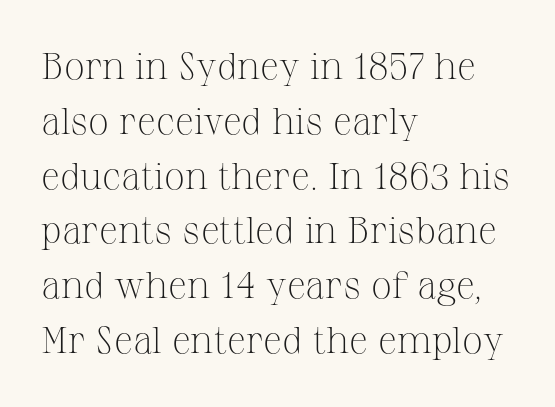
The image shows 37 px light serif type, upright; set left-aligned, normal line spacing (1.48x), normal letter spacing, not underlined; medium stroke contrast and a medium x-height.
